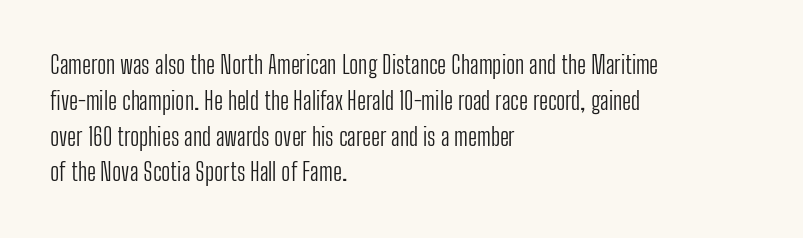
The setting favours the left margin, as ordinary paragraphs usually do. Upright lettering throughout. Letter spacing: default. No chunkiness to these letters — they're not bold.
